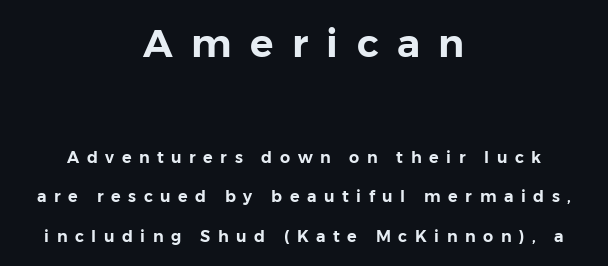
Loosely led — the rows are spread out. Type size steps down from the first block to the second. Rendered with straight, roman letterforms. Each row of text sits above clean, open space. Look at the tracking — it's clearly loosened, letters drifting apart.
